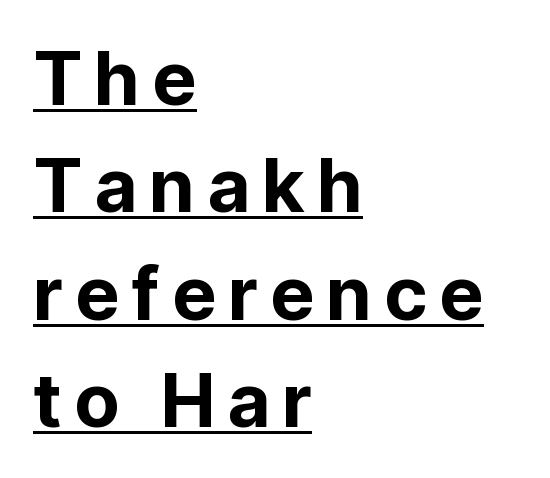
Q: Is the text italic (slanted)? A: No, it is upright.
Q: Is the typeface a serif or a sans-serif typeface? A: Sans-serif.
Q: Is the text underlined? A: Yes.
Q: How is the paragraph aligned? A: Left-aligned.
Q: Is the spacing between lines tight, normal or loose? A: Normal.
Q: Width (condensed, normal, or wide)? A: Normal.
Q: Stroke contrast? A: Low.
Q: x-height? A: Medium.
Q: Monospaced? A: No.
